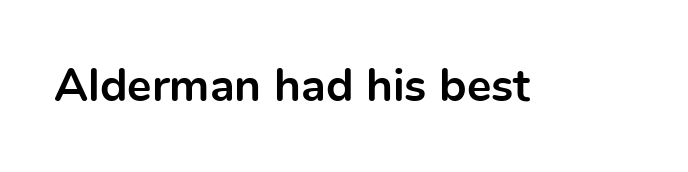
{"serif": "no", "italic": "no", "bold": "yes", "weight": "bold", "width": "normal", "x_height": "medium", "monospaced": "no", "underline": "no", "letter_spacing": "normal", "letter_spacing_em": 0.0, "glyph_px": 46}
